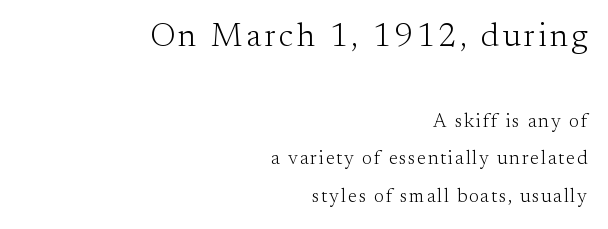
Q: Is the text bold? A: No.
Q: Is the text italic (slanted)? A: No, it is upright.
Q: Is the typeface a serif or a sans-serif typeface? A: Serif.
Q: Is the text underlined? A: No.
Q: How is the paragraph aligned? A: Right-aligned.
Q: Is the spacing between lines tight, normal or loose? A: Loose.
Q: Which block of text is set in a larger size, the first (top) or the second (bottom)? A: The first (top) one.
Q: Width (condensed, normal, or wide)? A: Normal.
Q: Stroke contrast? A: Medium.
Q: x-height? A: Small.
Q: Monospaced? A: No.
